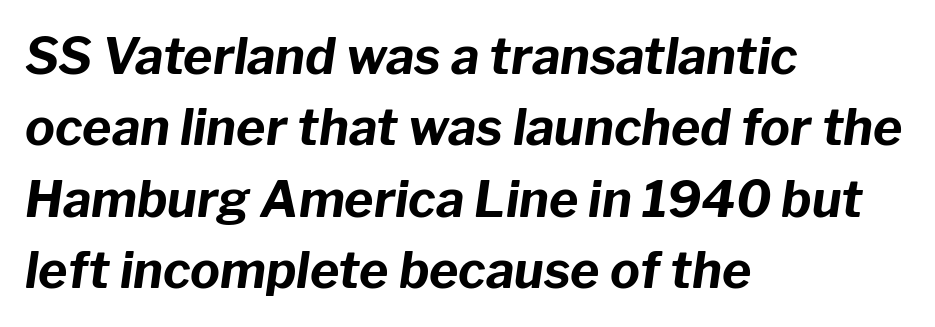
Q: Is the text bold? A: Yes.
Q: Is the text italic (slanted)? A: Yes, it leans right by about 8 degrees.
Q: Is the text underlined? A: No.
Q: How is the paragraph aligned? A: Left-aligned.
Q: Is the spacing between letters normal or unusually wide? A: Normal.
Q: Is the spacing between lines tight, normal or loose? A: Normal.
Q: Width (condensed, normal, or wide)? A: Normal.
Q: Stroke contrast? A: Low.
Q: x-height? A: Medium.
Q: Monospaced? A: No.
